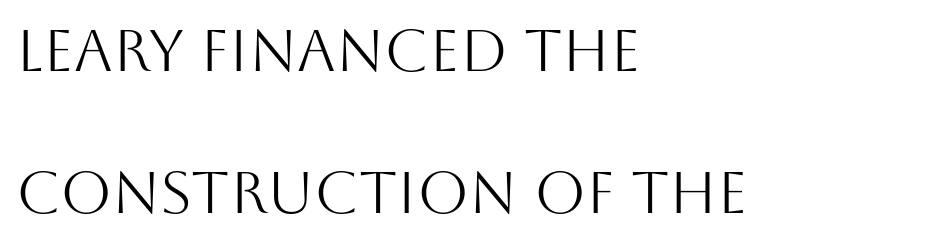
In terms of letterform style, serifs are entirely absent. The paragraph has a hard left edge and a soft right edge. Horizontal bands of white between lines are thick stripes. Is the letter spacing exaggerated? No — it looks like the ordinary default.
